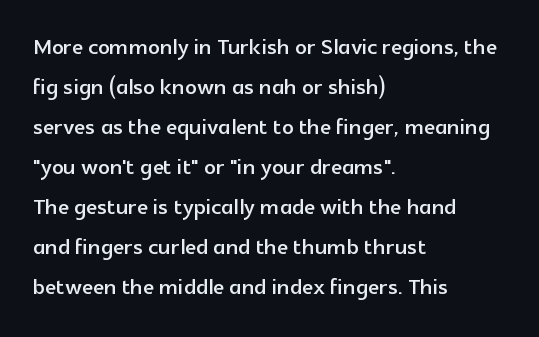
The image shows 29 px sans-serif type, upright; set left-aligned, normal line spacing (1.38x), normal letter spacing, not underlined; a medium x-height.
